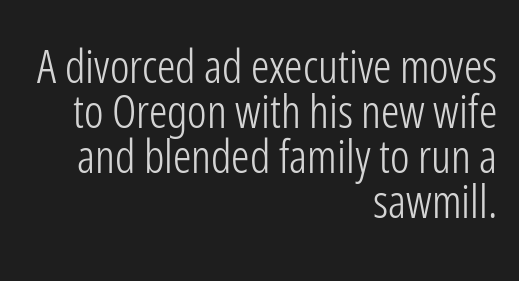
Q: Is the text bold? A: No.
Q: Is the text italic (slanted)? A: No, it is upright.
Q: Is the typeface a serif or a sans-serif typeface? A: Sans-serif.
Q: Is the text underlined? A: No.
Q: How is the paragraph aligned? A: Right-aligned.
Q: Is the spacing between letters normal or unusually wide? A: Normal.
Q: Is the spacing between lines tight, normal or loose? A: Tight.
Q: Width (condensed, normal, or wide)? A: Condensed.
Q: Stroke contrast? A: Low.
Q: x-height? A: Medium.
Q: Monospaced? A: No.
